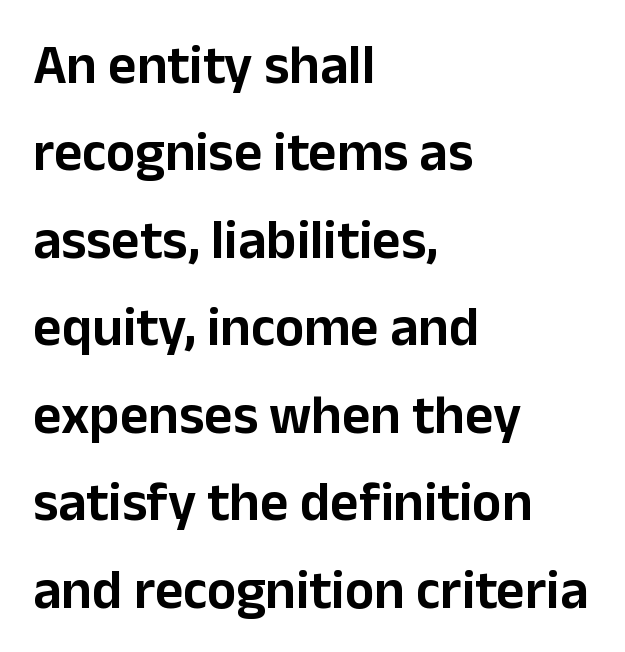
The image shows 55 px sans-serif type, upright; set left-aligned, normal line spacing (1.59x), normal letter spacing, not underlined; low stroke contrast and a medium x-height.
